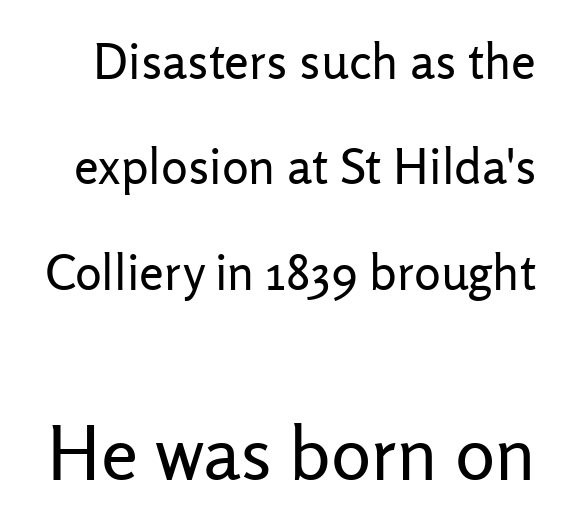
The image shows 75 px regular-weight sans-serif type, upright; set loose line spacing (2.11x), normal letter spacing, not underlined; the second (bottom) block is 1.5x larger; low stroke contrast and a medium x-height.
